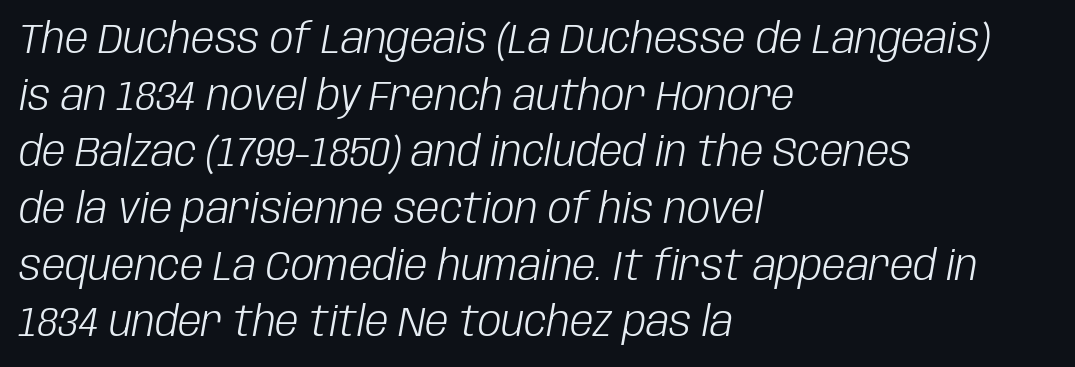
The image shows 42 px light, condensed type, italic (leaning right); set left-aligned, normal line spacing (1.35x), normal letter spacing, not underlined; low stroke contrast and a large x-height.
